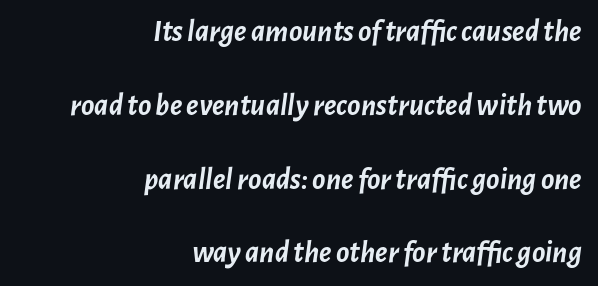
Q: Is the text bold? A: Yes.
Q: Is the text italic (slanted)? A: Yes, it leans right by about 7 degrees.
Q: Is the text underlined? A: No.
Q: How is the paragraph aligned? A: Right-aligned.
Q: Is the spacing between letters normal or unusually wide? A: Normal.
Q: Is the spacing between lines tight, normal or loose? A: Loose.
Q: Width (condensed, normal, or wide)? A: Normal.
Q: Stroke contrast? A: Low.
Q: x-height? A: Medium.
Q: Monospaced? A: No.
